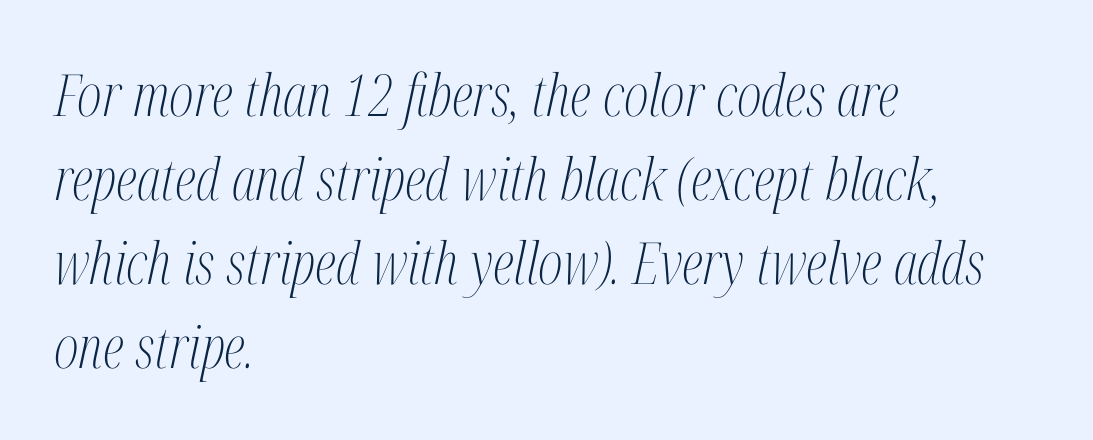
The image shows 58 px light, condensed serif type, italic (leaning right); set left-aligned, normal line spacing (1.45x), normal letter spacing, not underlined; medium stroke contrast and a medium x-height.
